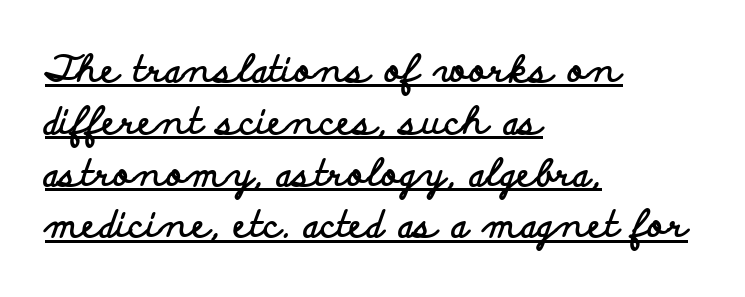
Q: Is the text bold? A: Yes.
Q: Is the text italic (slanted)? A: Yes.
Q: Is the typeface a serif or a sans-serif typeface? A: Sans-serif.
Q: Is the text underlined? A: Yes.
Q: How is the paragraph aligned? A: Left-aligned.
Q: Is the spacing between letters normal or unusually wide? A: Normal.
Q: Is the spacing between lines tight, normal or loose? A: Normal.
Q: Width (condensed, normal, or wide)? A: Wide.
Q: Stroke contrast? A: Low.
Q: x-height? A: Small.
Q: Monospaced? A: No.
